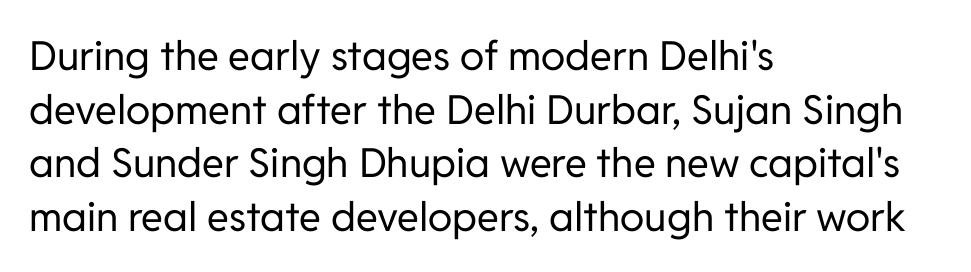
Compared with typical body copy, the letter spacing here is the same. Looks like regular typesetting: each glyph gets only the width it needs. Line starts are locked; line ends wander. The font is comparable to plain body text, perhaps lighter.
